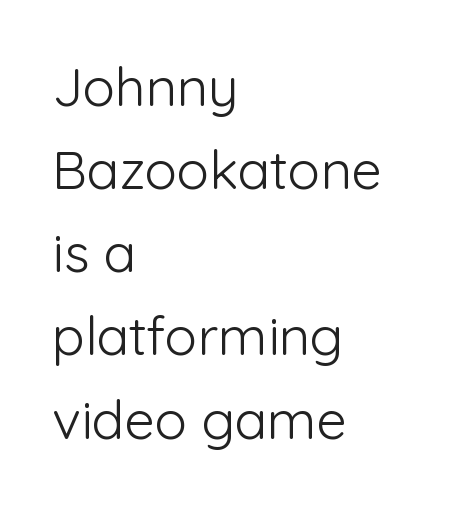
{"serif": "no", "italic": "no", "bold": "no", "weight": "light", "width": "normal", "stroke_contrast": "low", "x_height": "medium", "monospaced": "no", "underline": "no", "align": "left", "line_spacing": "normal", "line_spacing_ratio": 1.54, "letter_spacing": "normal", "letter_spacing_em": 0.0, "glyph_px": 54}
